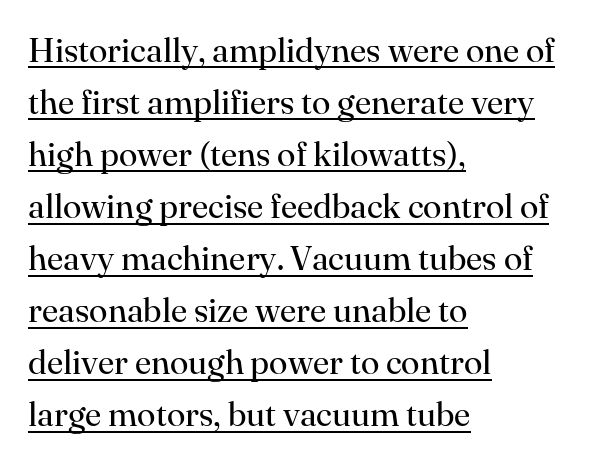
Q: Is the text bold? A: No.
Q: Is the text italic (slanted)? A: No, it is upright.
Q: Is the typeface a serif or a sans-serif typeface? A: Serif.
Q: Is the text underlined? A: Yes.
Q: How is the paragraph aligned? A: Left-aligned.
Q: Is the spacing between letters normal or unusually wide? A: Normal.
Q: Is the spacing between lines tight, normal or loose? A: Normal.
Q: Width (condensed, normal, or wide)? A: Normal.
Q: Stroke contrast? A: High.
Q: x-height? A: Small.
Q: Monospaced? A: No.
